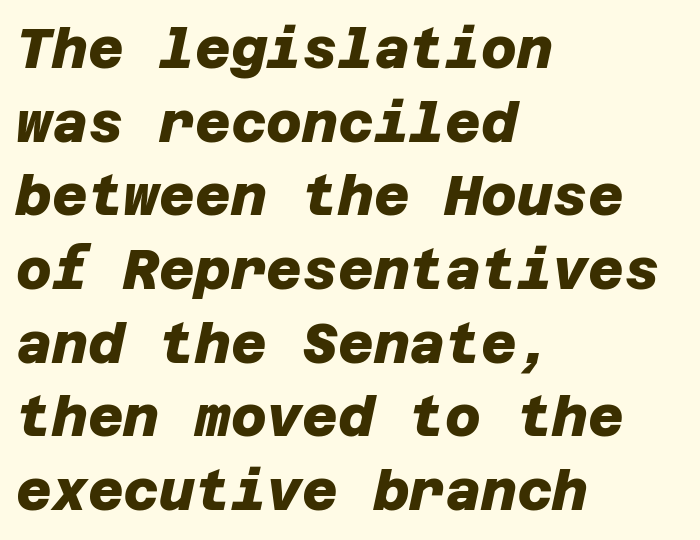
The image shows 55 px heavy sans-serif type; set left-aligned, normal line spacing (1.34x), normal letter spacing, not underlined; low stroke contrast and a large x-height.
